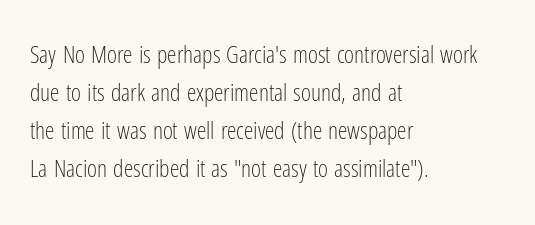
Q: Is the text bold? A: No.
Q: Is the text italic (slanted)? A: No, it is upright.
Q: Is the text underlined? A: No.
Q: How is the paragraph aligned? A: Left-aligned.
Q: Is the spacing between letters normal or unusually wide? A: Normal.
Q: Is the spacing between lines tight, normal or loose? A: Normal.
